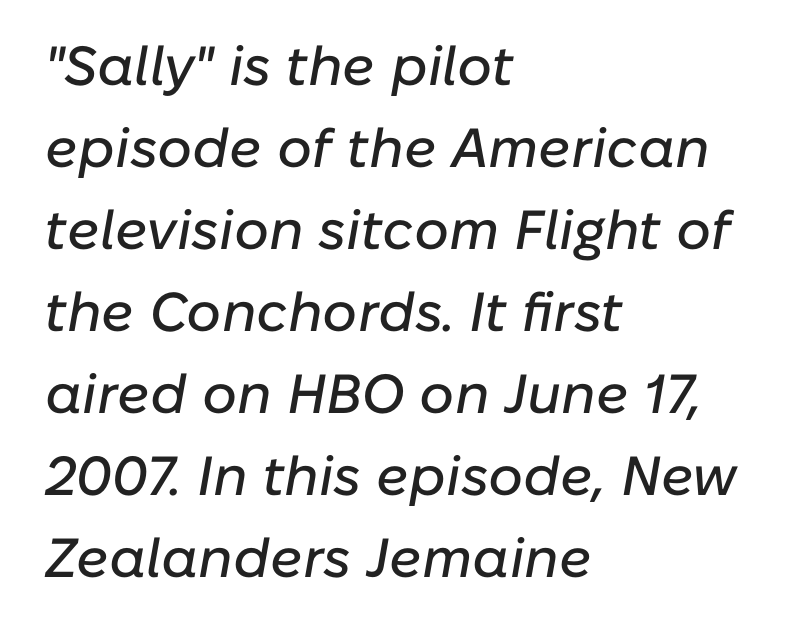
The image shows 55 px text type, italic (leaning right); set left-aligned, normal line spacing (1.49x), normal letter spacing, not underlined; low stroke contrast and a medium x-height.
